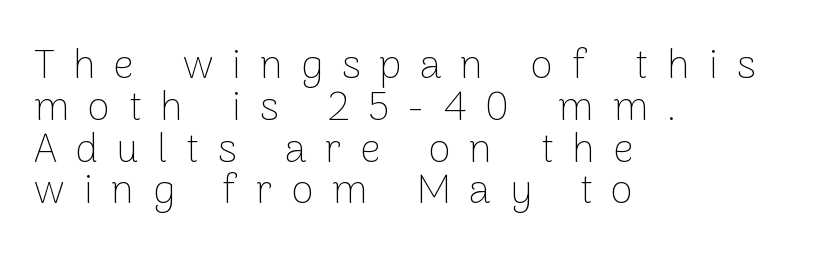
The image shows 41 px thin sans-serif type, upright; set left-aligned, tight line spacing (1.02x), unusually wide letter spacing (+0.45 em), not underlined; low stroke contrast and a medium x-height.
